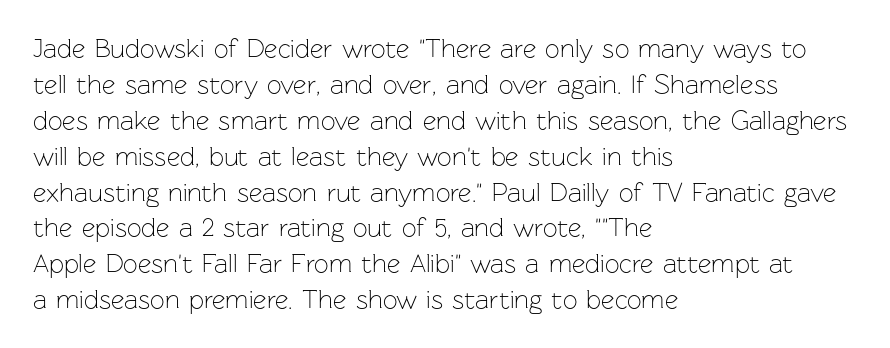
{"italic": "no", "bold": "no", "underline": "no", "align": "left", "line_spacing": "normal", "line_spacing_ratio": 1.38, "letter_spacing": "normal", "letter_spacing_em": 0.0, "glyph_px": 26}
